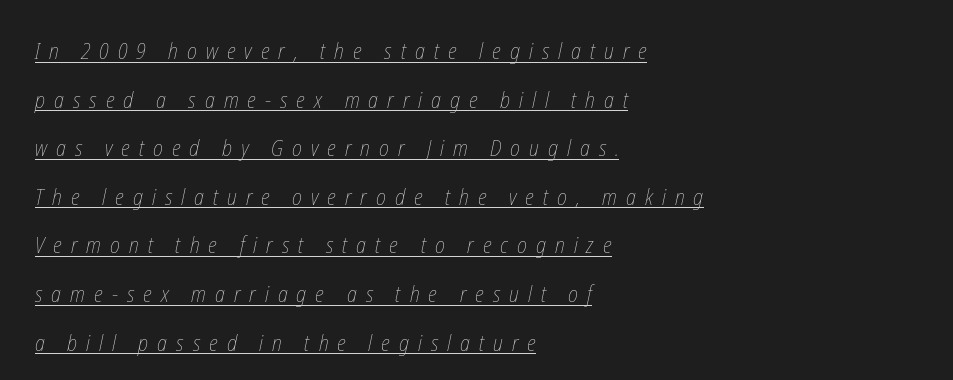
Each word looks stretched out because of the extra space between its letters. Notice the wide empty band between every row — that's loose leading. A student would call this left alignment; a typographer would say flush left, rag right. Vertical stems look standard width or narrower in stroke. Beneath each row of characters lies a ruled line.
